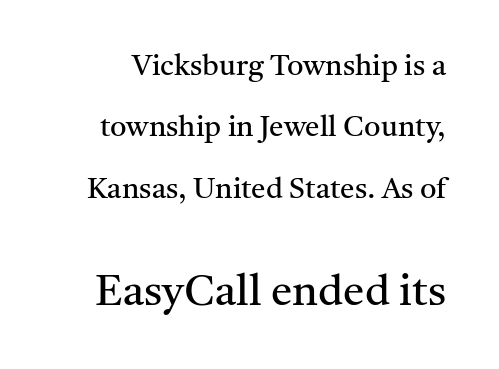
Q: Is the text bold? A: No.
Q: Is the text italic (slanted)? A: No, it is upright.
Q: Is the typeface a serif or a sans-serif typeface? A: Serif.
Q: Is the text underlined? A: No.
Q: Is the spacing between letters normal or unusually wide? A: Normal.
Q: Is the spacing between lines tight, normal or loose? A: Loose.
Q: Which block of text is set in a larger size, the first (top) or the second (bottom)? A: The second (bottom) one.
Q: Width (condensed, normal, or wide)? A: Normal.
Q: Stroke contrast? A: Medium.
Q: x-height? A: Medium.
Q: Monospaced? A: No.
